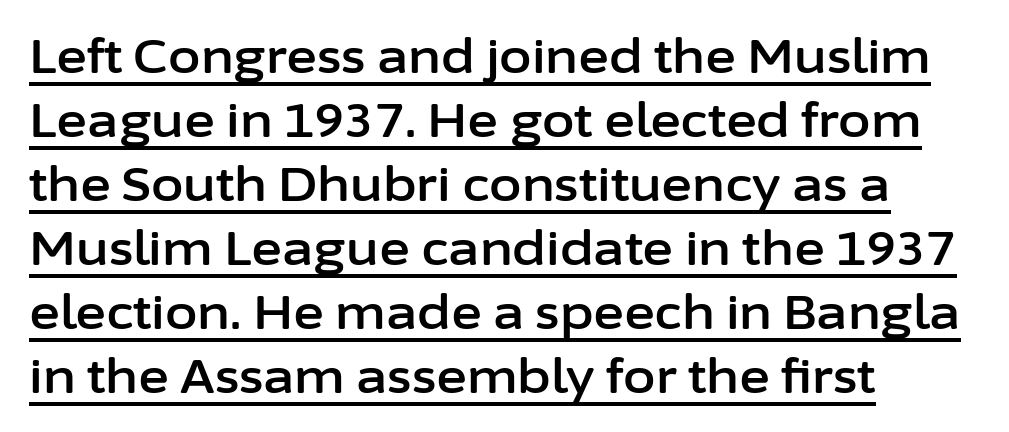
Style check: upright. Caption: standard tracking, unaltered. Students, observe: this is what conventionally led text looks like. Does a line run under the words? Yes, clearly.
